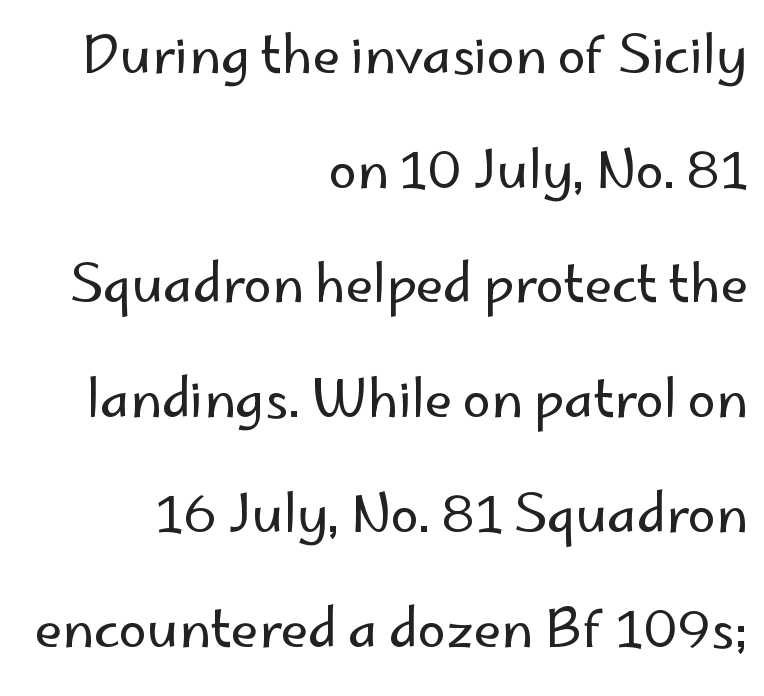
{"serif": "no", "italic": "no", "bold": "no", "weight": "regular", "width": "normal", "stroke_contrast": "low", "x_height": "small", "monospaced": "no", "underline": "no", "align": "right", "line_spacing": "loose", "line_spacing_ratio": 2.25, "letter_spacing": "normal", "letter_spacing_em": 0.0, "glyph_px": 51}
